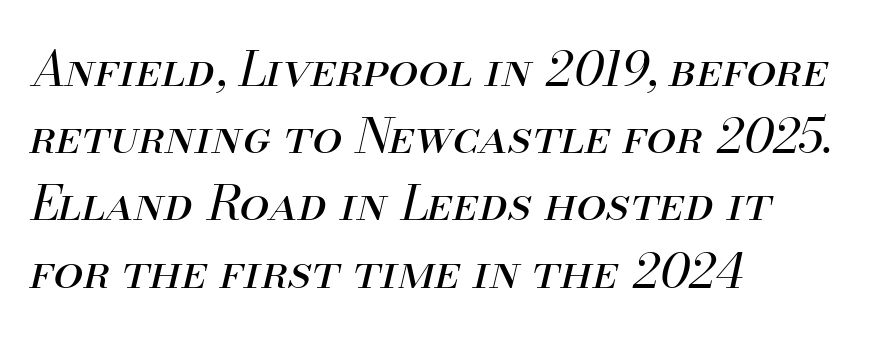
Q: Is the text bold? A: No.
Q: Is the text italic (slanted)? A: Yes, it leans right by about 13 degrees.
Q: Is the text underlined? A: No.
Q: How is the paragraph aligned? A: Left-aligned.
Q: Is the spacing between letters normal or unusually wide? A: Normal.
Q: Is the spacing between lines tight, normal or loose? A: Normal.
Q: Width (condensed, normal, or wide)? A: Normal.
Q: Stroke contrast? A: Medium.
Q: x-height? A: Small.
Q: Monospaced? A: No.
